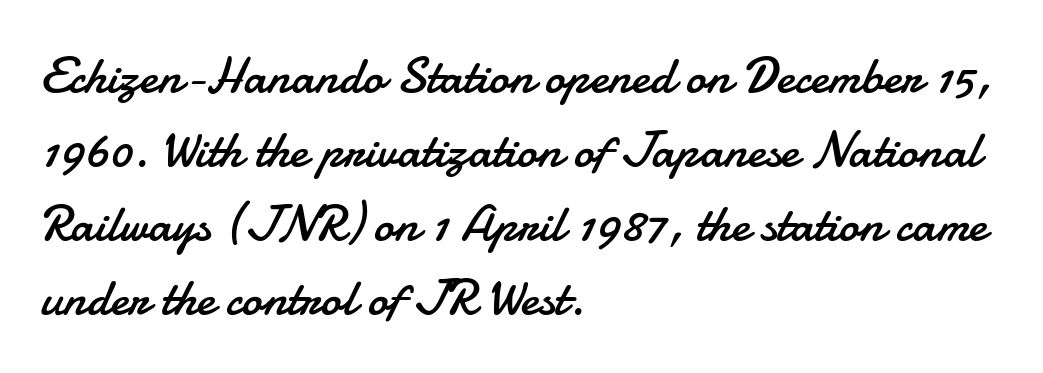
Q: Is the text bold? A: No.
Q: Is the text italic (slanted)? A: Yes.
Q: Is the typeface a serif or a sans-serif typeface? A: Sans-serif.
Q: Is the text underlined? A: No.
Q: How is the paragraph aligned? A: Left-aligned.
Q: Is the spacing between letters normal or unusually wide? A: Normal.
Q: Is the spacing between lines tight, normal or loose? A: Normal.
Q: Width (condensed, normal, or wide)? A: Normal.
Q: Stroke contrast? A: Low.
Q: x-height? A: Small.
Q: Monospaced? A: No.
